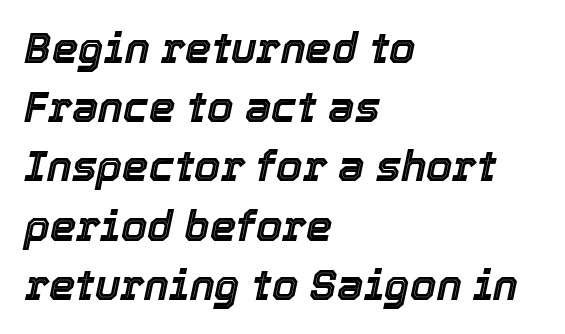
Compared with ordinary roman type, these characters are visibly tilted. Compared with typical body copy, the letter spacing here is the same. Regarding leading, the lines here are spaced in the standard way. Alignment: flush left. The passage shown is typed in a proportional face where columns would drift. The baseline area is clear.
